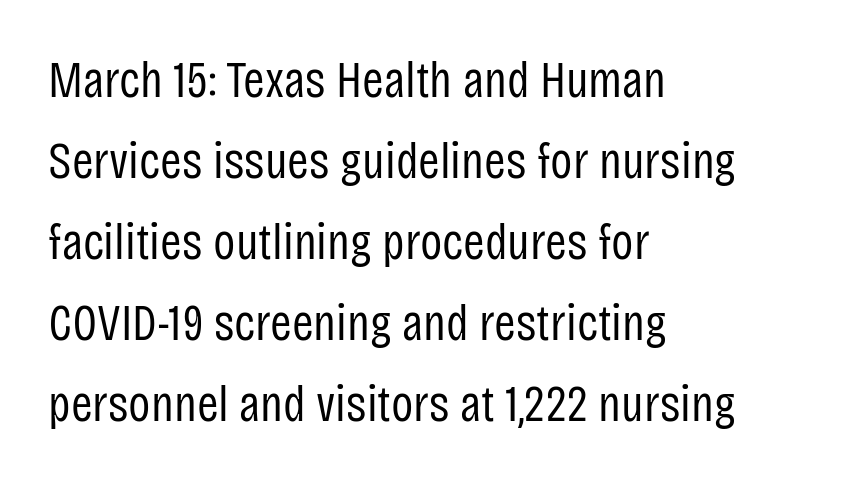
{"serif": "no", "italic": "no", "bold": "no", "weight": "regular", "width": "condensed", "stroke_contrast": "low", "x_height": "large", "monospaced": "no", "underline": "no", "align": "left", "line_spacing": "normal", "line_spacing_ratio": 1.56, "letter_spacing": "normal", "letter_spacing_em": 0.0, "glyph_px": 52}
